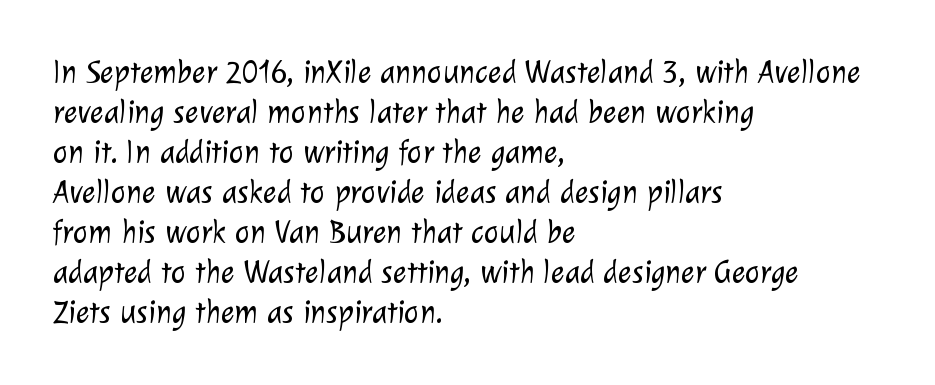
Q: Is the text bold? A: No.
Q: Is the typeface a serif or a sans-serif typeface? A: Sans-serif.
Q: Is the text underlined? A: No.
Q: How is the paragraph aligned? A: Left-aligned.
Q: Is the spacing between letters normal or unusually wide? A: Normal.
Q: Is the spacing between lines tight, normal or loose? A: Normal.
Q: Width (condensed, normal, or wide)? A: Normal.
Q: Stroke contrast? A: Low.
Q: x-height? A: Medium.
Q: Monospaced? A: No.
